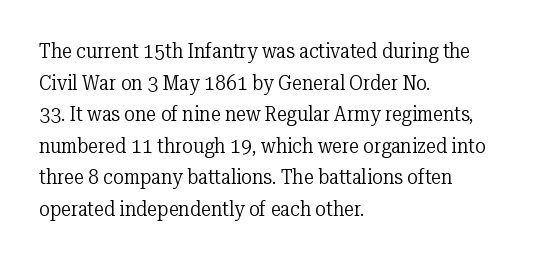
Q: Is the text bold? A: No.
Q: Is the text italic (slanted)? A: No, it is upright.
Q: Is the text underlined? A: No.
Q: How is the paragraph aligned? A: Left-aligned.
Q: Is the spacing between letters normal or unusually wide? A: Normal.
Q: Is the spacing between lines tight, normal or loose? A: Normal.
